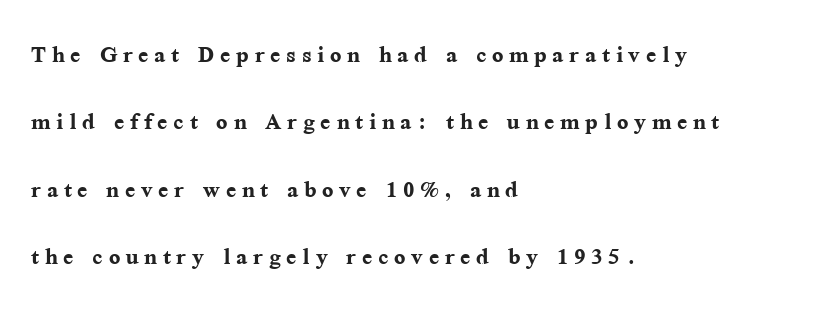
{"serif": "yes", "italic": "no", "bold": "yes", "weight": "semibold", "width": "normal", "stroke_contrast": "medium", "x_height": "medium", "monospaced": "no", "underline": "no", "align": "left", "line_spacing": "loose", "line_spacing_ratio": 2.25, "glyph_px": 30}
